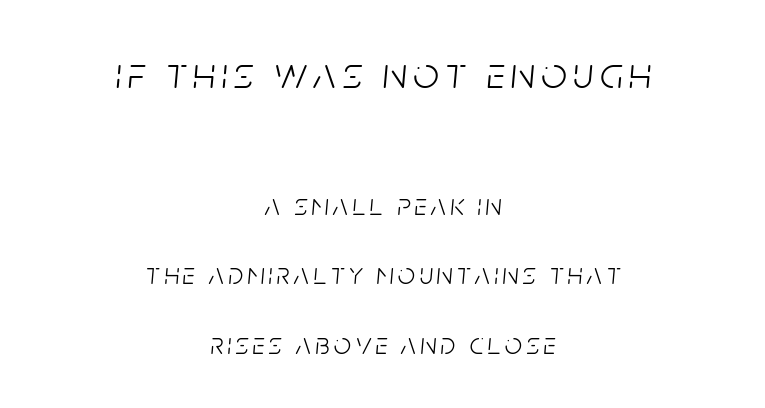
The image shows 45 px light, condensed type, italic (leaning right); set centered, loose line spacing (2.31x), not underlined; the first (top) block is 1.5x larger; low stroke contrast and a large x-height.
